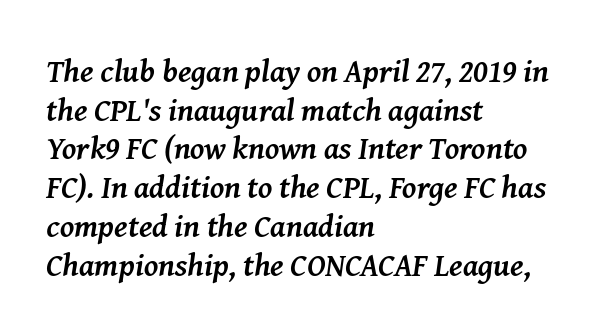
Q: Is the text bold? A: Yes.
Q: Is the text italic (slanted)? A: Yes, it leans right by about 8 degrees.
Q: Is the typeface a serif or a sans-serif typeface? A: Serif.
Q: Is the text underlined? A: No.
Q: How is the paragraph aligned? A: Left-aligned.
Q: Is the spacing between letters normal or unusually wide? A: Normal.
Q: Width (condensed, normal, or wide)? A: Normal.
Q: Stroke contrast? A: Medium.
Q: x-height? A: Medium.
Q: Monospaced? A: No.
